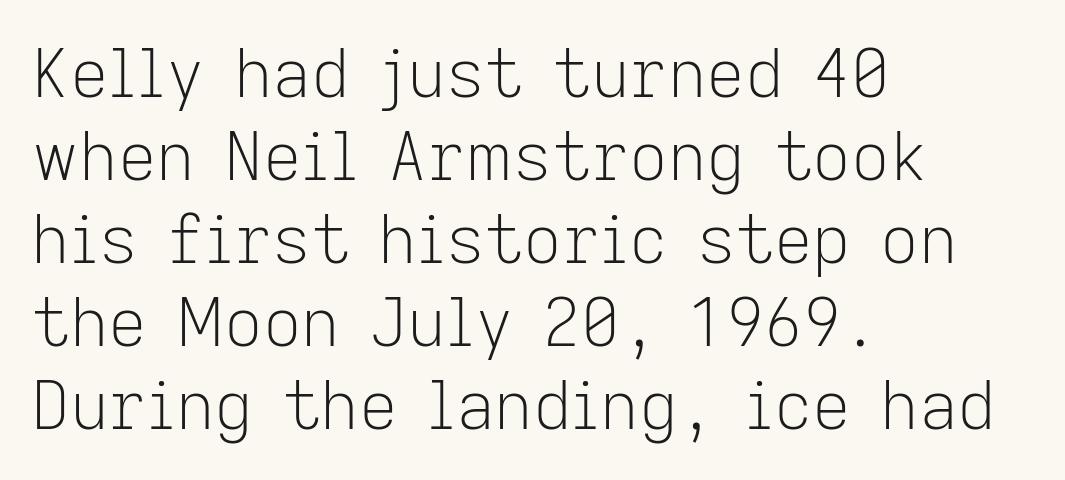
Q: Is the text bold? A: No.
Q: Is the text italic (slanted)? A: No, it is upright.
Q: Is the typeface a serif or a sans-serif typeface? A: Sans-serif.
Q: Is the text underlined? A: No.
Q: How is the paragraph aligned? A: Left-aligned.
Q: Is the spacing between letters normal or unusually wide? A: Normal.
Q: Width (condensed, normal, or wide)? A: Normal.
Q: Stroke contrast? A: Low.
Q: x-height? A: Medium.
Q: Monospaced? A: No.
